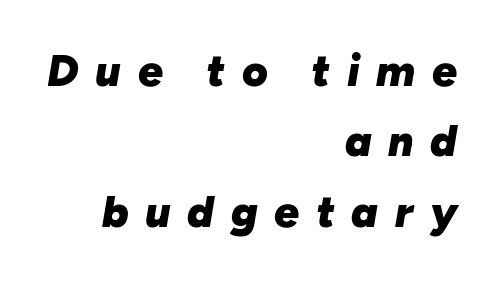
The image shows 44 px heavy type, italic (leaning right); set right-aligned, normal line spacing (1.6x), unusually wide letter spacing (+0.38 em), not underlined; low stroke contrast and a medium x-height.
